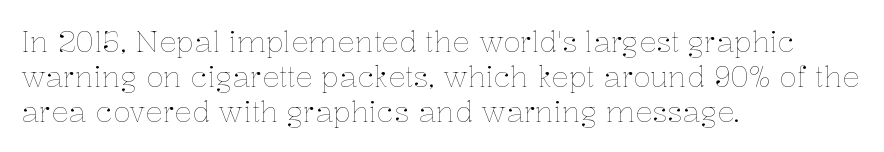
The image shows 29 px thin type, upright; set left-aligned, line spacing 1.2x, normal letter spacing, not underlined; low stroke contrast and a medium x-height.
